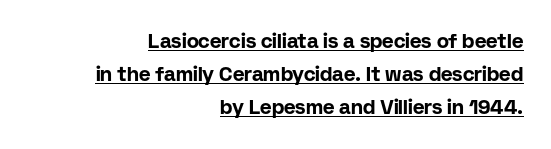
The image shows 20 px bold type, upright; set right-aligned, normal line spacing (1.65x), normal letter spacing, underlined.
